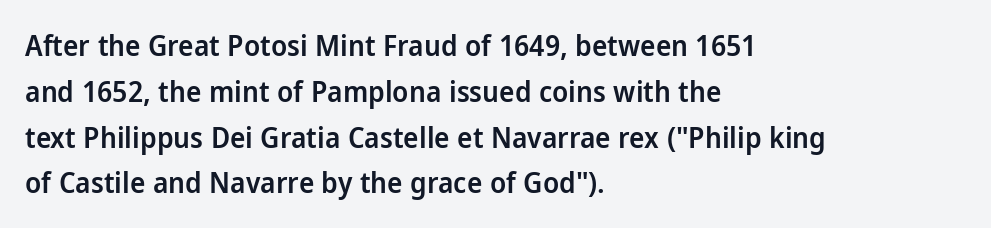
Each letter's strokes conclude bluntly, with no projecting serifs. The ragged edge is on the right, which tells us the setting is flush left. Each letter keeps its own natural width here, so spacing adapts to shape. The letters stand straight up with perfectly vertical stems. Quick note: interline space is typical.
